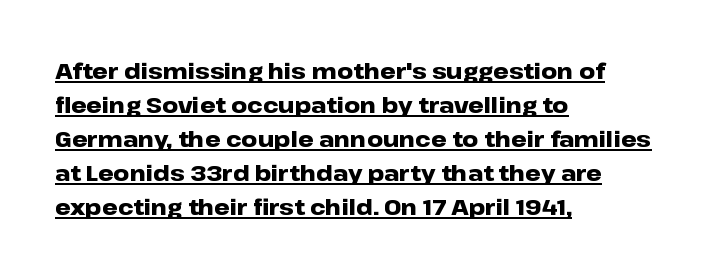
Leading matches the norm, producing a regular column. Each line of the rendering has a horizontal stroke beneath the glyphs. The tracking reads as untouched default to a designer's eye. A full-strength bold gives these letters their thick strokes. These lines were composed using upright roman letters. The paragraph has a hard left edge and a soft right edge.
